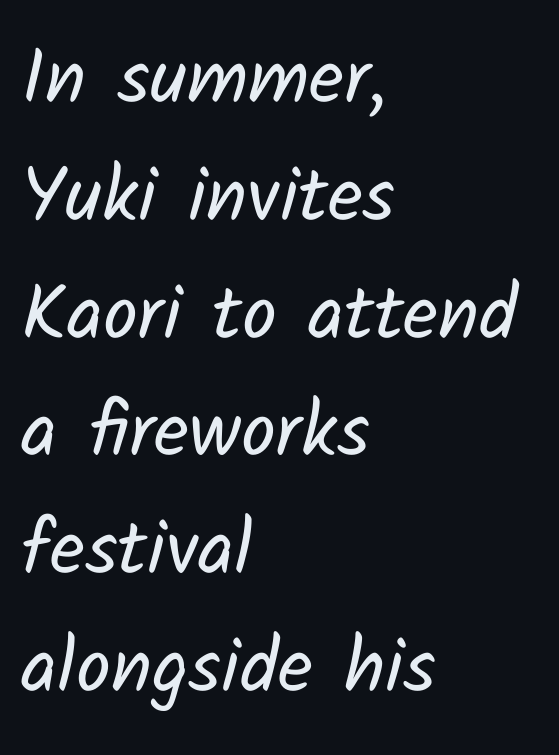
Q: Is the text bold? A: No.
Q: Is the typeface a serif or a sans-serif typeface? A: Sans-serif.
Q: Is the text underlined? A: No.
Q: How is the paragraph aligned? A: Left-aligned.
Q: Is the spacing between letters normal or unusually wide? A: Normal.
Q: Is the spacing between lines tight, normal or loose? A: Normal.
Q: Width (condensed, normal, or wide)? A: Normal.
Q: Stroke contrast? A: Low.
Q: x-height? A: Medium.
Q: Monospaced? A: No.
